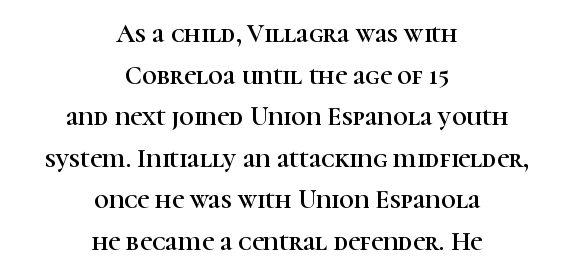
Q: Is the text italic (slanted)? A: No, it is upright.
Q: Is the text underlined? A: No.
Q: How is the paragraph aligned? A: Centered.
Q: Is the spacing between letters normal or unusually wide? A: Normal.
Q: Is the spacing between lines tight, normal or loose? A: Normal.
